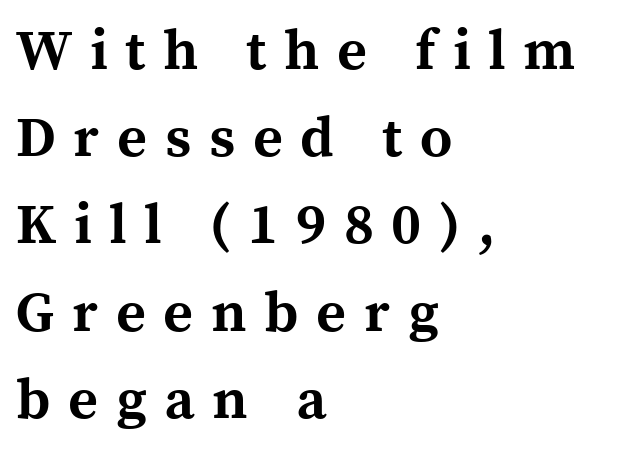
The compositor pushed each line to the left boundary. Does extra space separate the letters? Yes, quite a lot of it. The words here are not underlined. This sample has the flowing, uneven cadence of proportional lettering. These lines sit exactly where default settings would place them.
